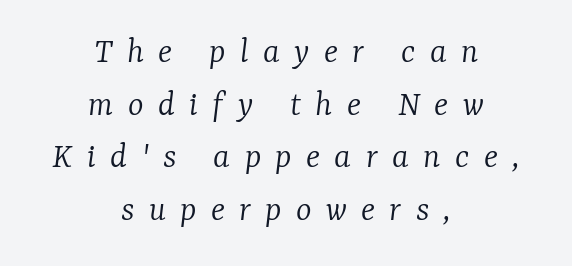
{"serif": "yes", "italic": "yes", "lean": "right", "slant_degrees": 7, "bold": "no", "weight": "light", "width": "normal", "stroke_contrast": "low", "x_height": "medium", "monospaced": "no", "underline": "no", "align": "center", "line_spacing": "normal", "line_spacing_ratio": 1.42, "letter_spacing": "wide", "letter_spacing_em": 0.39, "glyph_px": 37}
